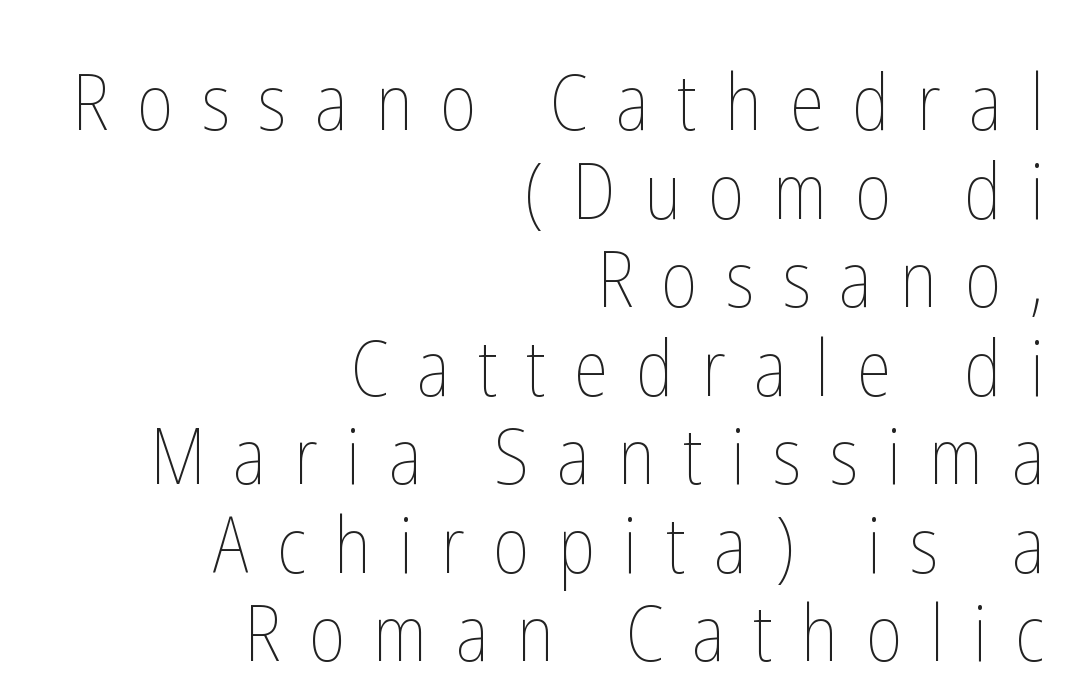
{"italic": "no", "bold": "no", "weight": "thin", "width": "condensed", "stroke_contrast": "low", "x_height": "medium", "monospaced": "no", "underline": "no", "align": "right", "line_spacing": "tight", "line_spacing_ratio": 1.15, "letter_spacing": "wide", "letter_spacing_em": 0.37, "glyph_px": 77}
